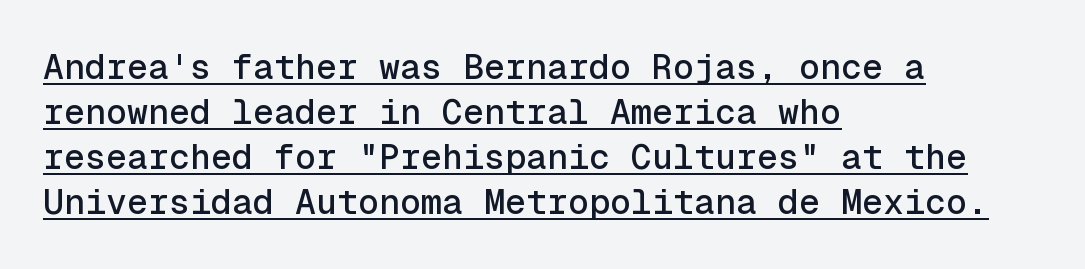
Q: Is the text italic (slanted)? A: No, it is upright.
Q: Is the typeface a serif or a sans-serif typeface? A: Sans-serif.
Q: Is the text underlined? A: Yes.
Q: How is the paragraph aligned? A: Left-aligned.
Q: Is the spacing between letters normal or unusually wide? A: Normal.
Q: Is the spacing between lines tight, normal or loose? A: Normal.
Q: Width (condensed, normal, or wide)? A: Normal.
Q: x-height? A: Medium.
Q: Monospaced? A: Yes.
